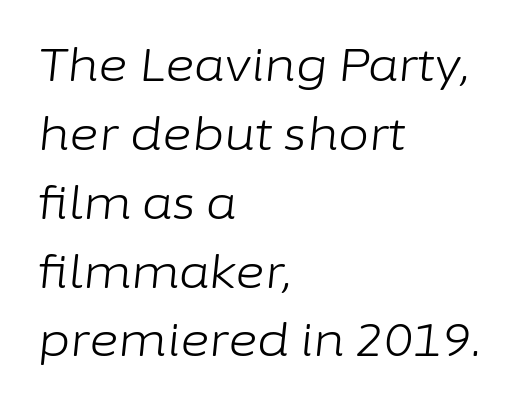
Proportional: the letters do not fall into vertical columns. Stems and bowls with no extra thickness — not bold. In terms of posture, this sample is oblique. Here the glyphs are tracked normally, forming tight word shapes. Letters rest on an invisible, unmarked baseline. This sample is left-justified, so line endings fall wherever the words run out.
